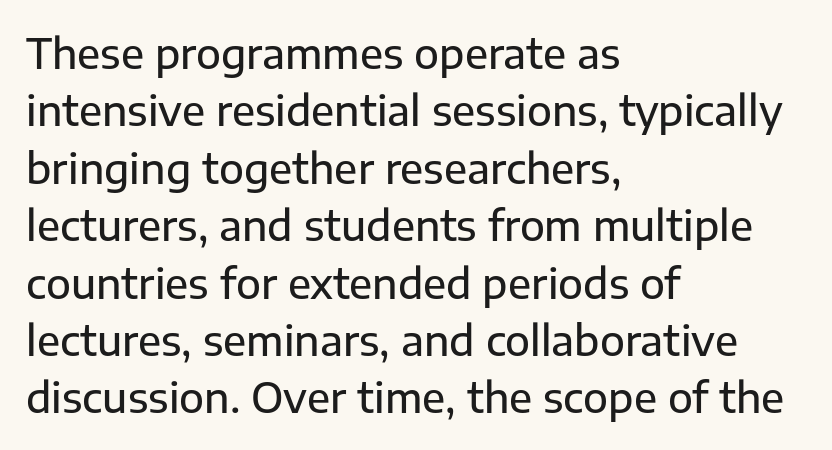
Q: Is the text italic (slanted)? A: No, it is upright.
Q: Is the typeface a serif or a sans-serif typeface? A: Sans-serif.
Q: Is the text underlined? A: No.
Q: How is the paragraph aligned? A: Left-aligned.
Q: Is the spacing between letters normal or unusually wide? A: Normal.
Q: Is the spacing between lines tight, normal or loose? A: Normal.
Q: Width (condensed, normal, or wide)? A: Normal.
Q: Stroke contrast? A: Low.
Q: x-height? A: Medium.
Q: Monospaced? A: No.
